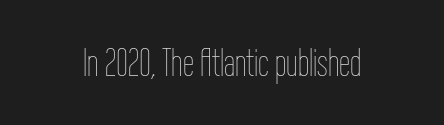
The line texture is even and compact thanks to regular tracking. Bare-footed words on every line. Think of a printed novel: that variable character pitch is what you see here. Ink coverage per letter is moderate at most. No italicization has been applied; the sample stays upright.
